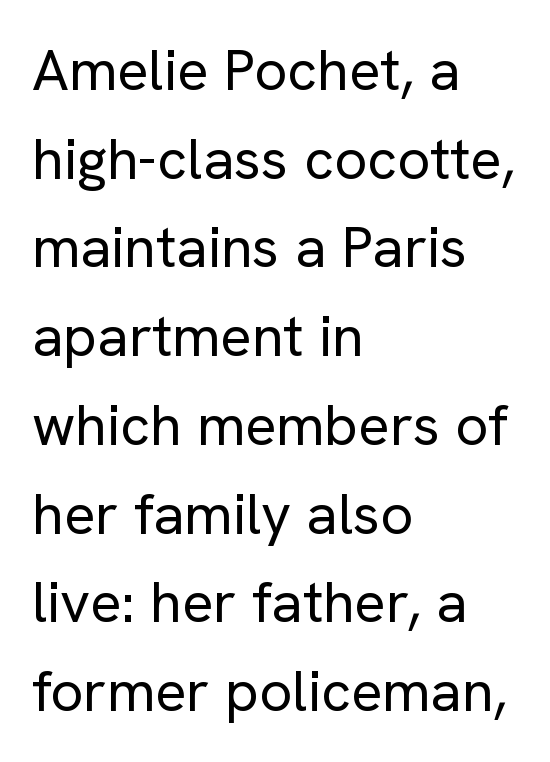
This sample uses plain, unmodified letter spacing. The weight would be labelled regular, book, light, or lighter still. Reading down the block, your eye returns to a fixed left position each line. No italicization has been applied; the sample stays upright. Underline: absent.
